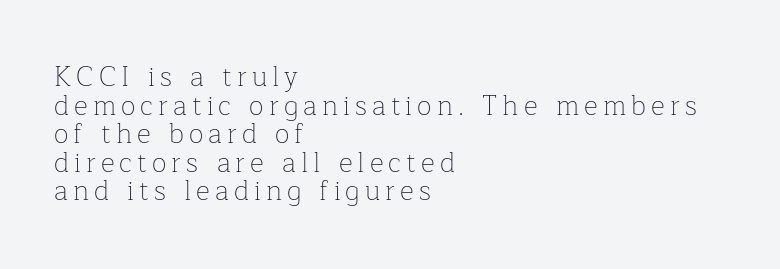
Q: Is the text bold? A: No.
Q: Is the text italic (slanted)? A: No, it is upright.
Q: Is the text underlined? A: No.
Q: How is the paragraph aligned? A: Left-aligned.
Q: Is the spacing between lines tight, normal or loose? A: Tight.
